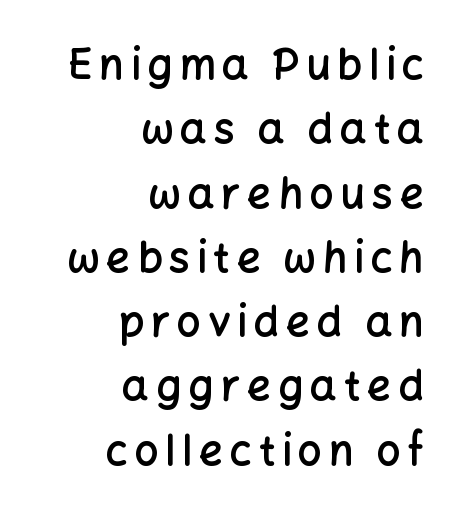
Q: Is the text bold? A: Semi-bold.
Q: Is the text italic (slanted)? A: No, it is upright.
Q: Is the typeface a serif or a sans-serif typeface? A: Sans-serif.
Q: Is the text underlined? A: No.
Q: How is the paragraph aligned? A: Right-aligned.
Q: Is the spacing between lines tight, normal or loose? A: Normal.
Q: Width (condensed, normal, or wide)? A: Normal.
Q: Stroke contrast? A: Low.
Q: x-height? A: Medium.
Q: Monospaced? A: No.
